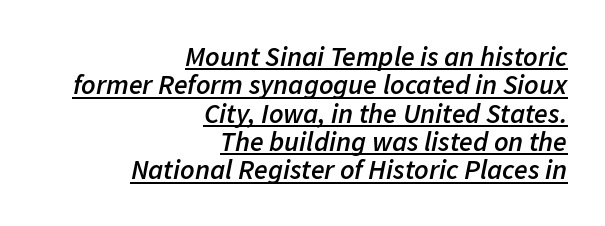
{"italic": "yes", "lean": "right", "slant_degrees": 11, "bold": "semi", "weight": "semibold", "width": "normal", "stroke_contrast": "low", "x_height": "medium", "monospaced": "no", "underline": "yes", "align": "right", "line_spacing": "tight", "line_spacing_ratio": 1.01, "letter_spacing": "normal", "letter_spacing_em": 0.0, "glyph_px": 28}
